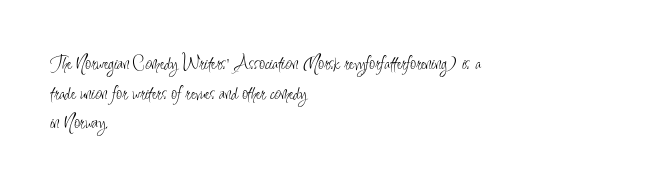
Quick note: underline off. The text block is weighted toward the left margin, trailing off unevenly rightward. This rendering leaves character spacing at its baseline value. Vertical spacing — default.
